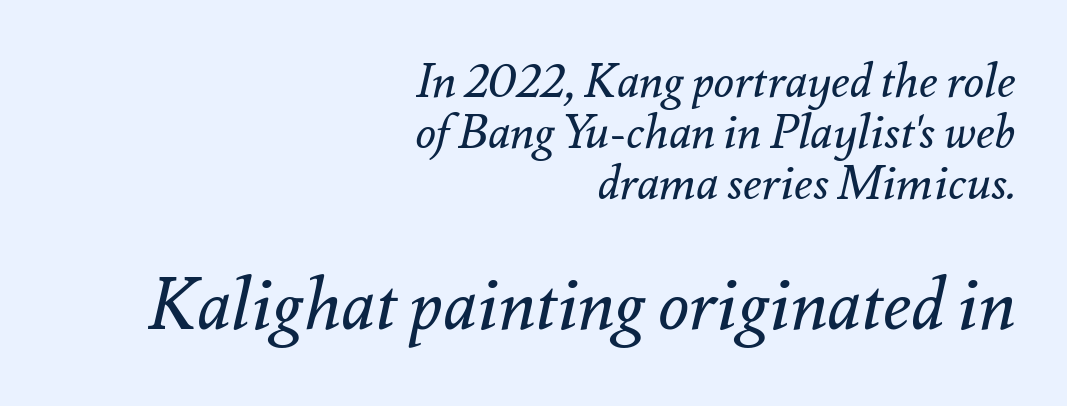
{"italic": "yes", "lean": "right", "slant_degrees": 12, "bold": "no", "weight": "regular", "width": "normal", "stroke_contrast": "medium", "x_height": "small", "monospaced": "no", "underline": "no", "align": "right", "line_spacing": "tight", "line_spacing_ratio": 1.09, "letter_spacing": "normal", "letter_spacing_em": 0.0, "larger_block": "second", "size_ratio": 1.51, "glyph_px": 71}
